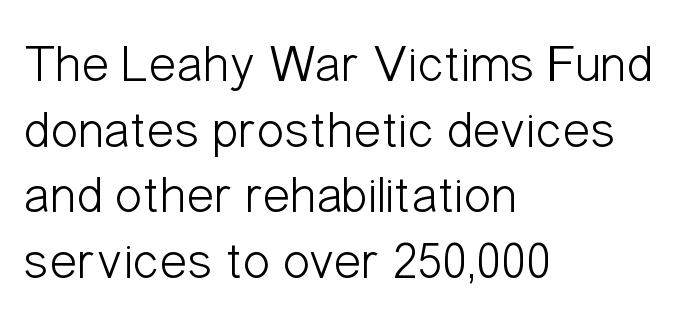
{"serif": "no", "italic": "no", "bold": "no", "weight": "light", "width": "condensed", "stroke_contrast": "low", "x_height": "medium", "monospaced": "no", "underline": "no", "align": "left", "line_spacing": "normal", "line_spacing_ratio": 1.26, "letter_spacing": "normal", "letter_spacing_em": 0.0, "glyph_px": 52}
